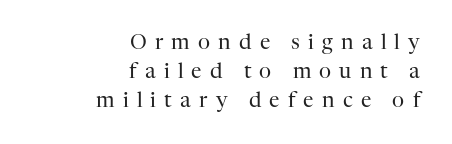
{"italic": "no", "bold": "no", "underline": "no", "align": "right", "line_spacing": "normal", "line_spacing_ratio": 1.37, "letter_spacing": "wide", "letter_spacing_em": 0.39, "glyph_px": 21}
